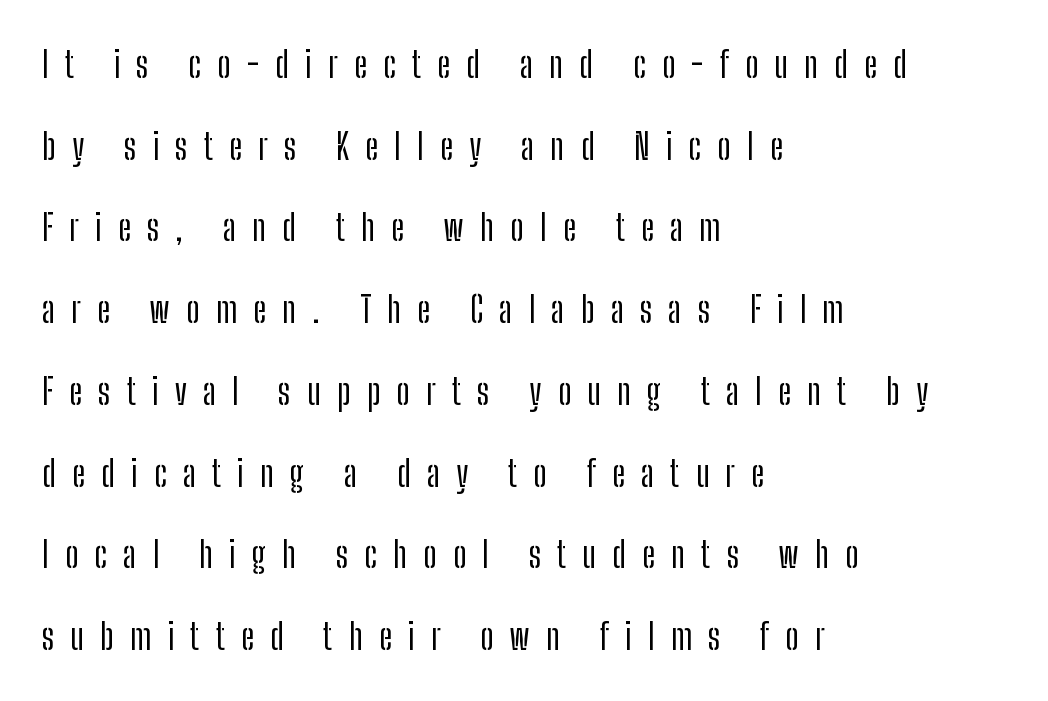
The image shows 36 px condensed sans-serif type, upright; set left-aligned, loose line spacing (2.27x), unusually wide letter spacing (+0.45 em), not underlined; low stroke contrast and a medium x-height.
